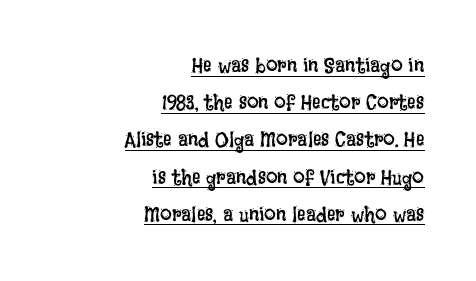
Q: Is the text bold? A: No.
Q: Is the text italic (slanted)? A: No, it is upright.
Q: Is the text underlined? A: Yes.
Q: How is the paragraph aligned? A: Right-aligned.
Q: Is the spacing between letters normal or unusually wide? A: Normal.
